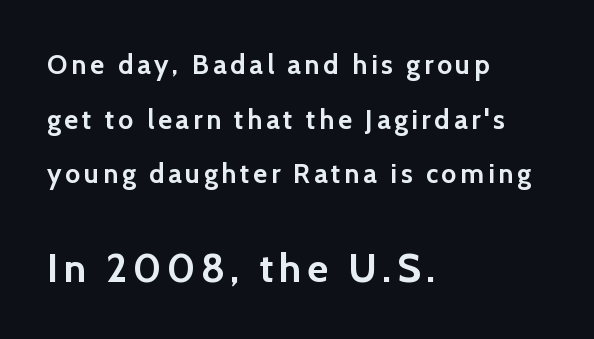
Vertical spacing — loose. Bold? Absolutely — the strokes are thick and heavy. The rendering shows plain stroke endings on the letterforms — a sans-serif design. The letters in the lower block stand taller than those in the block above. You can tell it's not italic because the verticals are truly vertical.
